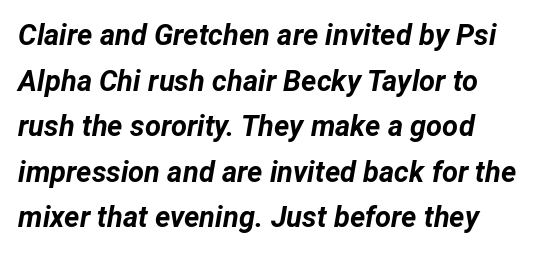
{"italic": "yes", "lean": "right", "slant_degrees": 12, "bold": "yes", "weight": "bold", "width": "normal", "stroke_contrast": "low", "x_height": "medium", "monospaced": "no", "underline": "no", "align": "left", "line_spacing": "normal", "line_spacing_ratio": 1.57, "letter_spacing": "normal", "letter_spacing_em": 0.0, "glyph_px": 29}
